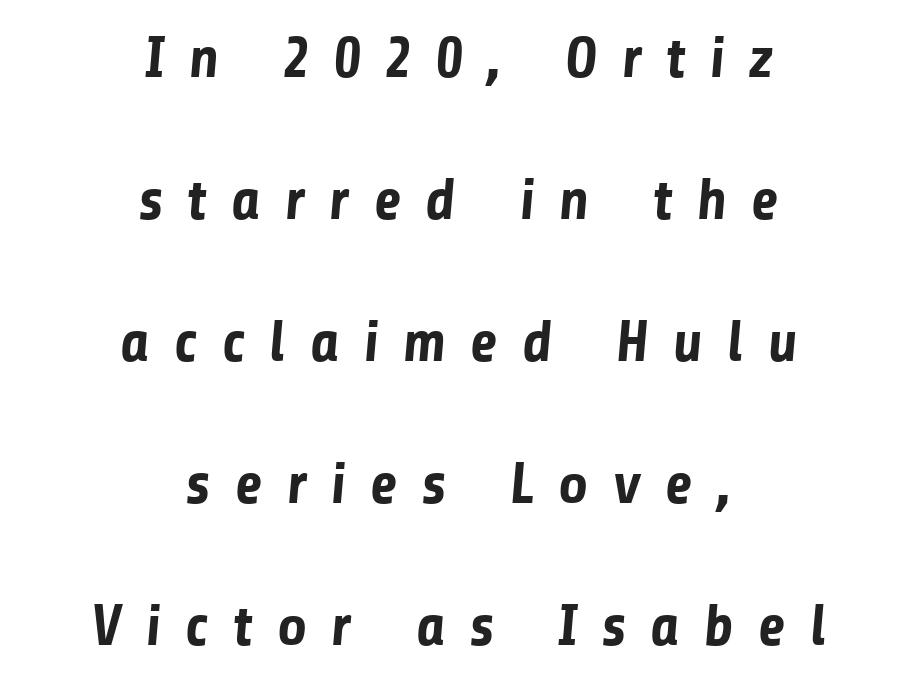
Q: Is the text bold? A: Yes.
Q: Is the typeface a serif or a sans-serif typeface? A: Sans-serif.
Q: Is the text underlined? A: No.
Q: How is the paragraph aligned? A: Centered.
Q: Is the spacing between letters normal or unusually wide? A: Unusually wide.
Q: Is the spacing between lines tight, normal or loose? A: Loose.
Q: Width (condensed, normal, or wide)? A: Normal.
Q: Stroke contrast? A: Low.
Q: x-height? A: Medium.
Q: Monospaced? A: No.
